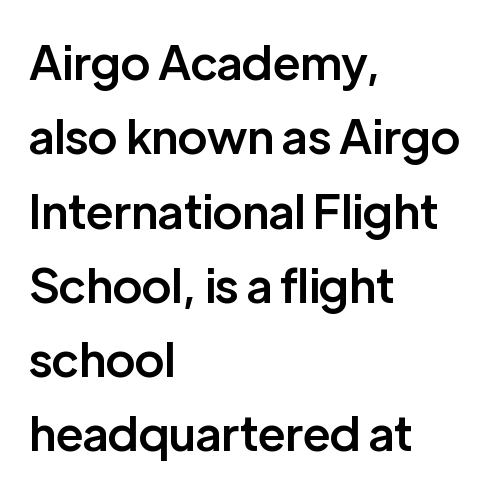
{"serif": "no", "italic": "no", "bold": "semi", "weight": "semibold", "width": "normal", "stroke_contrast": "low", "x_height": "medium", "monospaced": "no", "underline": "no", "align": "left", "line_spacing": "normal", "line_spacing_ratio": 1.58, "letter_spacing": "normal", "letter_spacing_em": 0.0, "glyph_px": 47}
